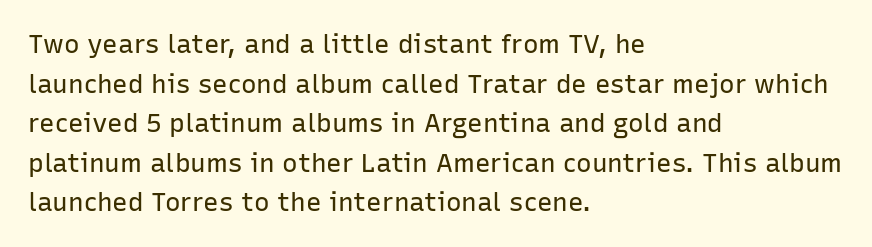
Q: Is the text bold? A: No.
Q: Is the text italic (slanted)? A: No, it is upright.
Q: Is the text underlined? A: No.
Q: How is the paragraph aligned? A: Left-aligned.
Q: Is the spacing between letters normal or unusually wide? A: Normal.
Q: Is the spacing between lines tight, normal or loose? A: Normal.
